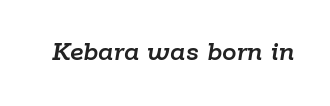
{"italic": "yes", "lean": "right", "slant_degrees": 9, "width": "normal", "stroke_contrast": "low", "x_height": "medium", "monospaced": "no", "underline": "no", "letter_spacing": "normal", "letter_spacing_em": 0.0, "glyph_px": 29}
